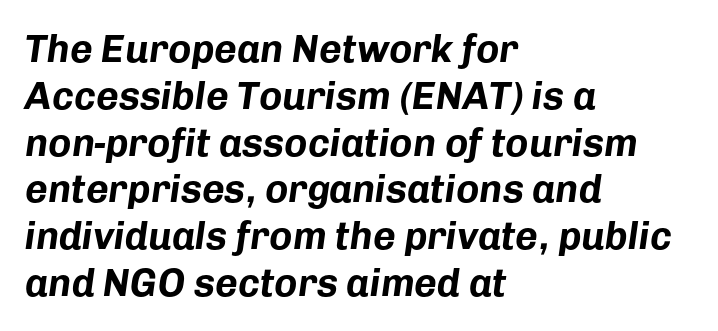
The image shows 39 px bold type, italic (leaning right); set left-aligned, line spacing 1.2x, normal letter spacing, not underlined; low stroke contrast and a medium x-height.
